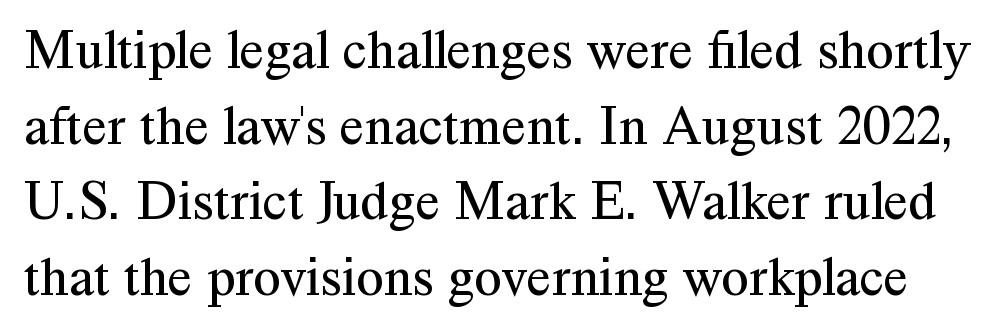
{"serif": "yes", "italic": "no", "bold": "no", "weight": "regular", "width": "normal", "stroke_contrast": "medium", "x_height": "medium", "monospaced": "no", "underline": "no", "line_spacing": "normal", "line_spacing_ratio": 1.35, "letter_spacing": "normal", "letter_spacing_em": 0.0, "glyph_px": 56}
